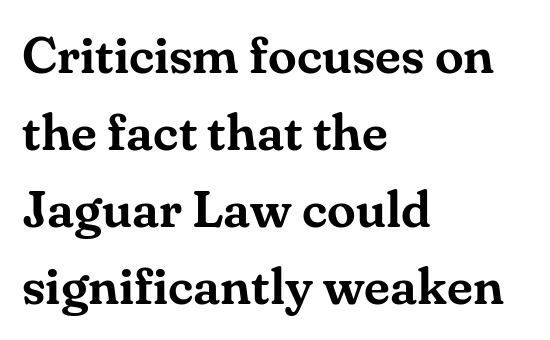
Q: Is the text italic (slanted)? A: No, it is upright.
Q: Is the typeface a serif or a sans-serif typeface? A: Serif.
Q: Is the text underlined? A: No.
Q: How is the paragraph aligned? A: Left-aligned.
Q: Is the spacing between letters normal or unusually wide? A: Normal.
Q: Is the spacing between lines tight, normal or loose? A: Normal.
Q: Width (condensed, normal, or wide)? A: Normal.
Q: Stroke contrast? A: Medium.
Q: x-height? A: Small.
Q: Monospaced? A: No.
